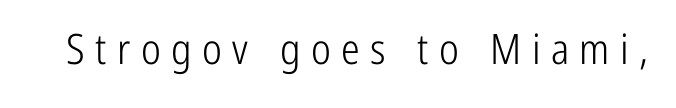
Q: Is the text bold? A: No.
Q: Is the text italic (slanted)? A: No, it is upright.
Q: Is the typeface a serif or a sans-serif typeface? A: Sans-serif.
Q: Is the text underlined? A: No.
Q: Is the spacing between letters normal or unusually wide? A: Unusually wide.
Q: Width (condensed, normal, or wide)? A: Condensed.
Q: Stroke contrast? A: Low.
Q: x-height? A: Medium.
Q: Monospaced? A: No.
